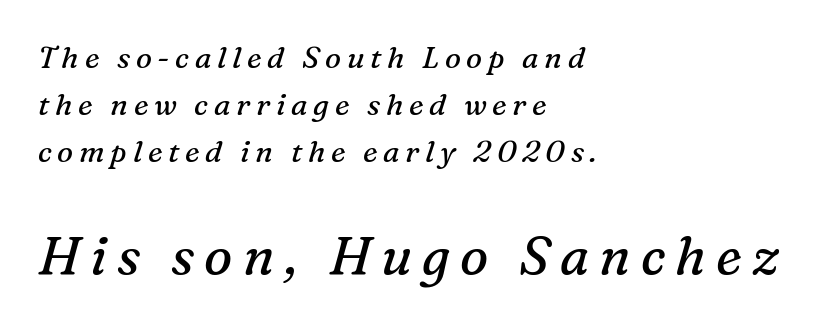
{"serif": "yes", "italic": "yes", "lean": "right", "slant_degrees": 16, "bold": "no", "weight": "regular", "width": "normal", "stroke_contrast": "medium", "x_height": "medium", "monospaced": "no", "underline": "no", "align": "left", "line_spacing": "normal", "line_spacing_ratio": 1.57, "larger_block": "second", "size_ratio": 1.77, "glyph_px": 53}
